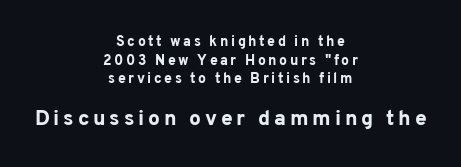
The image shows 21 px bold type, upright; set centered, normal line spacing (1.33x), not underlined; the second (bottom) block is 1.5x larger.
